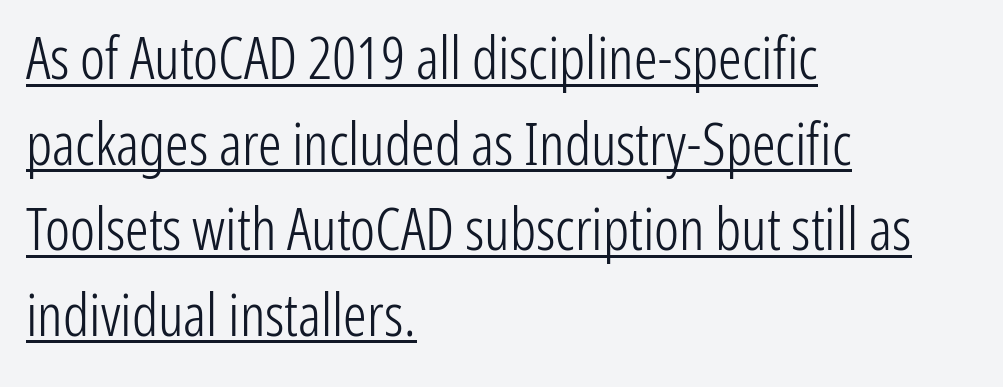
Q: Is the text bold? A: No.
Q: Is the text italic (slanted)? A: No, it is upright.
Q: Is the typeface a serif or a sans-serif typeface? A: Sans-serif.
Q: Is the text underlined? A: Yes.
Q: How is the paragraph aligned? A: Left-aligned.
Q: Is the spacing between letters normal or unusually wide? A: Normal.
Q: Is the spacing between lines tight, normal or loose? A: Normal.
Q: Width (condensed, normal, or wide)? A: Condensed.
Q: Stroke contrast? A: Low.
Q: x-height? A: Medium.
Q: Monospaced? A: No.
